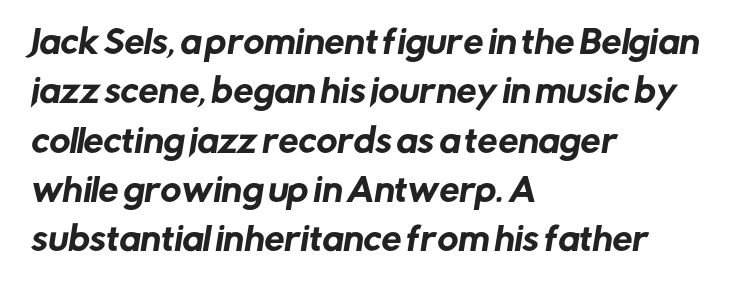
{"serif": "no", "width": "normal", "stroke_contrast": "low", "x_height": "medium", "monospaced": "no", "underline": "no", "align": "left", "line_spacing": "normal", "line_spacing_ratio": 1.54, "letter_spacing": "normal", "letter_spacing_em": 0.0, "glyph_px": 32}
